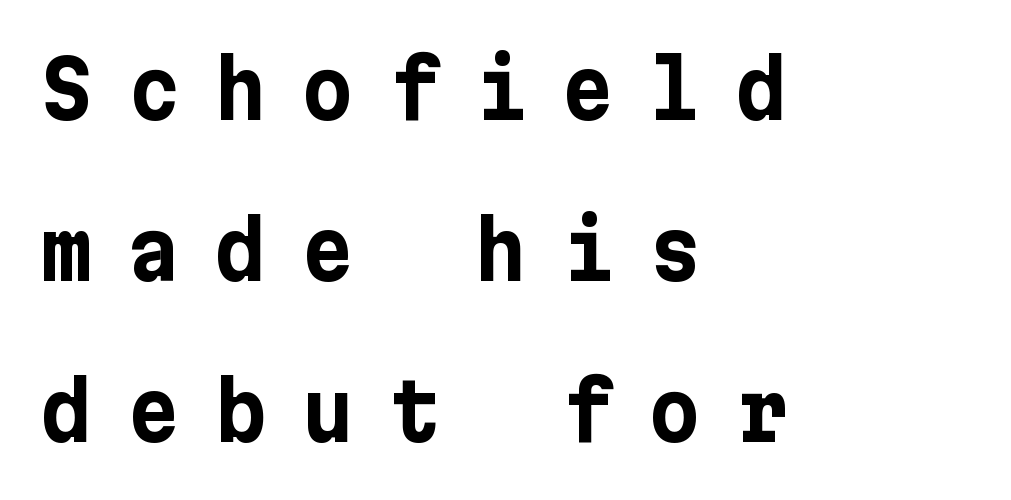
Q: Is the text bold? A: Yes.
Q: Is the text italic (slanted)? A: No, it is upright.
Q: Is the typeface a serif or a sans-serif typeface? A: Sans-serif.
Q: Is the text underlined? A: No.
Q: How is the paragraph aligned? A: Left-aligned.
Q: Is the spacing between letters normal or unusually wide? A: Unusually wide.
Q: Is the spacing between lines tight, normal or loose? A: Loose.
Q: Width (condensed, normal, or wide)? A: Normal.
Q: Stroke contrast? A: Low.
Q: x-height? A: Medium.
